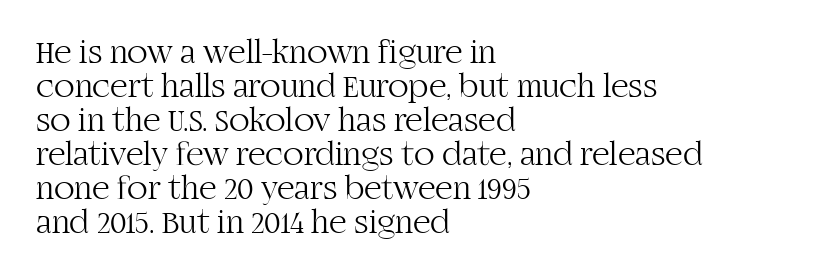
The type is set solid horizontally, with unmodified tracking. Unlike a clean sans, this face finishes its strokes with serifs. Posture: vertical. Proportional: the letters do not fall into vertical columns. Lines of text with bare space underneath.
